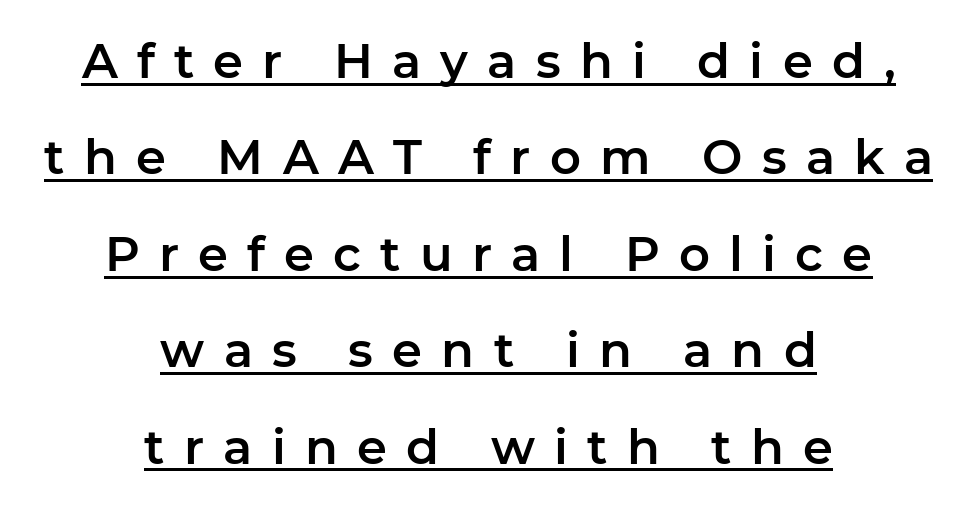
Q: Is the text italic (slanted)? A: No, it is upright.
Q: Is the typeface a serif or a sans-serif typeface? A: Sans-serif.
Q: Is the text underlined? A: Yes.
Q: How is the paragraph aligned? A: Centered.
Q: Is the spacing between letters normal or unusually wide? A: Unusually wide.
Q: Is the spacing between lines tight, normal or loose? A: Loose.
Q: Width (condensed, normal, or wide)? A: Normal.
Q: Stroke contrast? A: Low.
Q: x-height? A: Medium.
Q: Monospaced? A: No.
